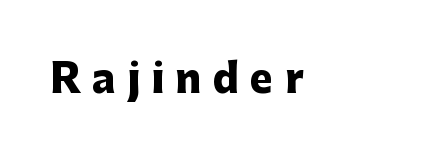
Q: Is the text bold? A: Yes.
Q: Is the text italic (slanted)? A: No, it is upright.
Q: Is the typeface a serif or a sans-serif typeface? A: Sans-serif.
Q: Is the text underlined? A: No.
Q: Is the spacing between letters normal or unusually wide? A: Unusually wide.
Q: Width (condensed, normal, or wide)? A: Normal.
Q: Stroke contrast? A: Low.
Q: x-height? A: Medium.
Q: Monospaced? A: No.
